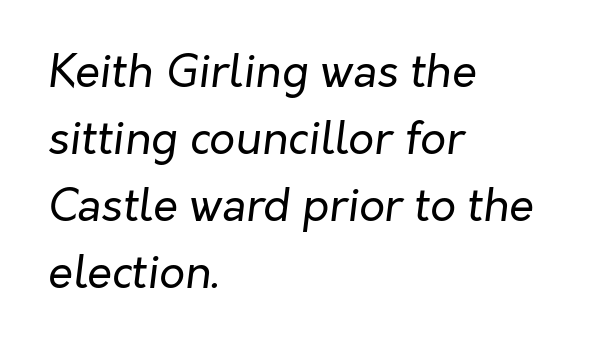
The leading is moderate, giving the passage an even texture. This rendering uses left alignment, leaving the right contour irregular. What stands out about the letter spacing? Nothing — it is the standard amount. Bare-footed words on every line.
